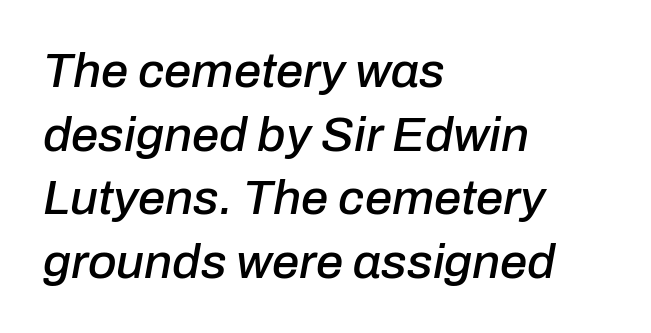
{"italic": "yes", "lean": "right", "slant_degrees": 10, "width": "normal", "stroke_contrast": "low", "x_height": "medium", "monospaced": "no", "underline": "no", "align": "left", "line_spacing": "normal", "line_spacing_ratio": 1.3, "letter_spacing": "normal", "letter_spacing_em": 0.0, "glyph_px": 49}
